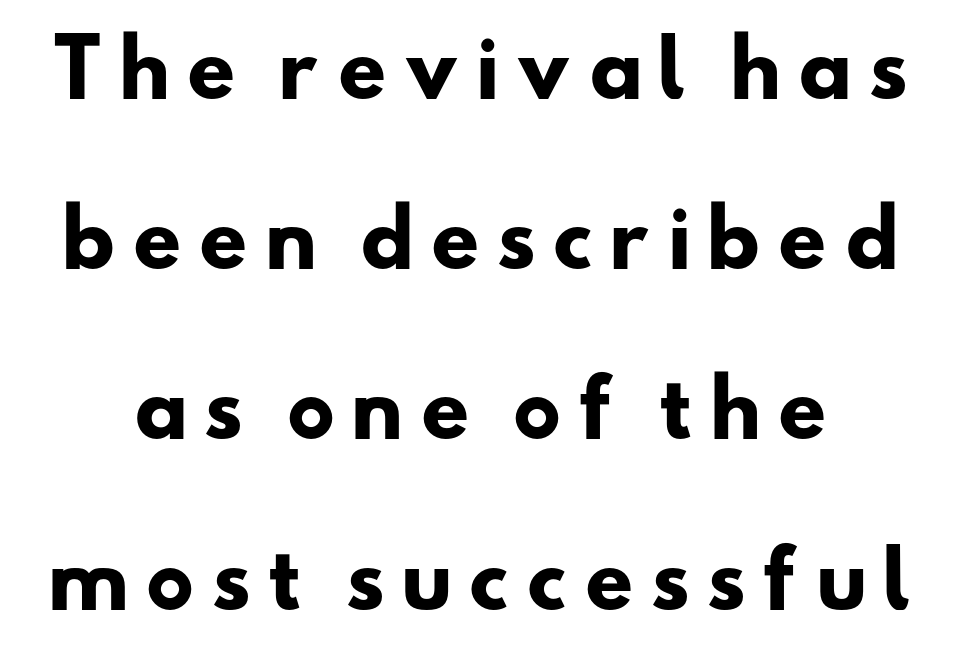
{"serif": "no", "bold": "yes", "weight": "heavy", "width": "wide", "stroke_contrast": "low", "x_height": "small", "monospaced": "no", "underline": "no", "line_spacing": "loose", "line_spacing_ratio": 2.21, "glyph_px": 77}
